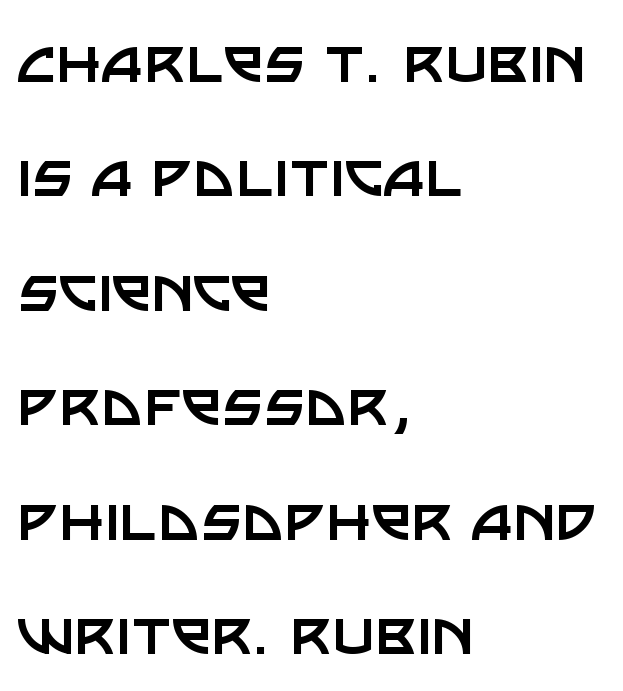
The image shows 72 px regular-weight sans-serif type, upright; set left-aligned, normal line spacing (1.59x), normal letter spacing, not underlined; low stroke contrast and a large x-height.
